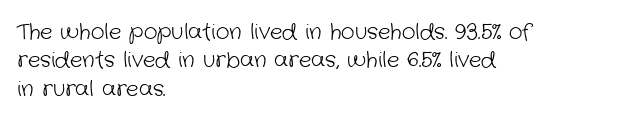
{"bold": "no", "underline": "no", "align": "left", "line_spacing": "normal", "line_spacing_ratio": 1.35, "letter_spacing": "normal", "letter_spacing_em": 0.0, "glyph_px": 21}
